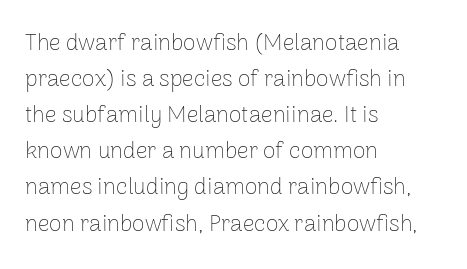
{"italic": "no", "bold": "no", "underline": "no", "align": "left", "line_spacing": "normal", "line_spacing_ratio": 1.57, "letter_spacing": "normal", "letter_spacing_em": 0.0, "glyph_px": 23}
